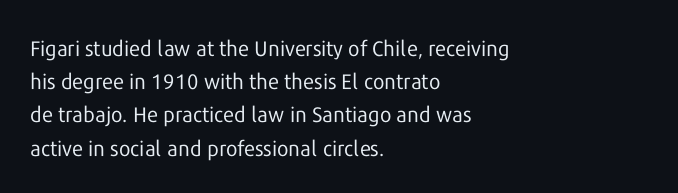
The face looks like a standard text weight, possibly lighter. Short and long lines alike share a common starting point at left. Vertically, the passage feels balanced, rows spaced as you'd expect. A bare baseline throughout the passage. Here the glyphs are tracked normally, forming tight word shapes.
